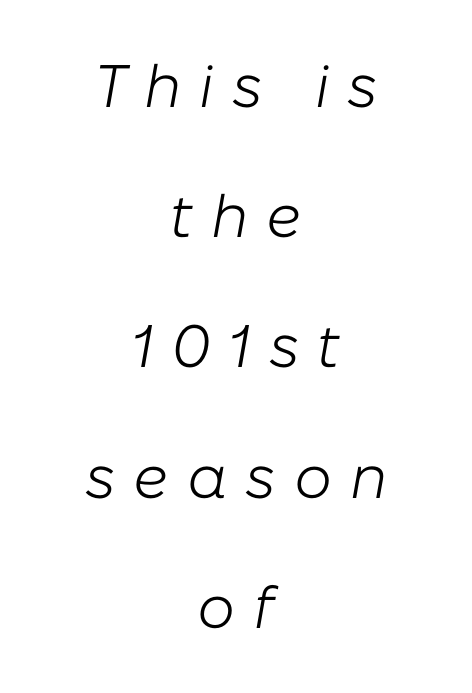
Would a proofreader flag this as italicized? Yes. Neither beginnings nor endings align; midpoints do. Each letter keeps its own natural width here, so spacing adapts to shape. Summary of weight: not heavy and not bold. The tracking reads as deliberately expanded to a designer's eye.
